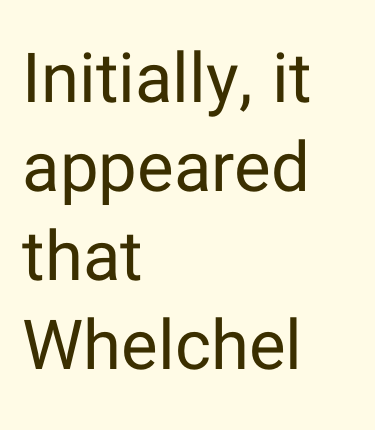
{"serif": "no", "italic": "no", "bold": "no", "weight": "regular", "width": "normal", "stroke_contrast": "low", "x_height": "medium", "monospaced": "no", "underline": "no", "align": "left", "line_spacing": "normal", "line_spacing_ratio": 1.29, "letter_spacing": "normal", "letter_spacing_em": 0.0, "glyph_px": 69}
